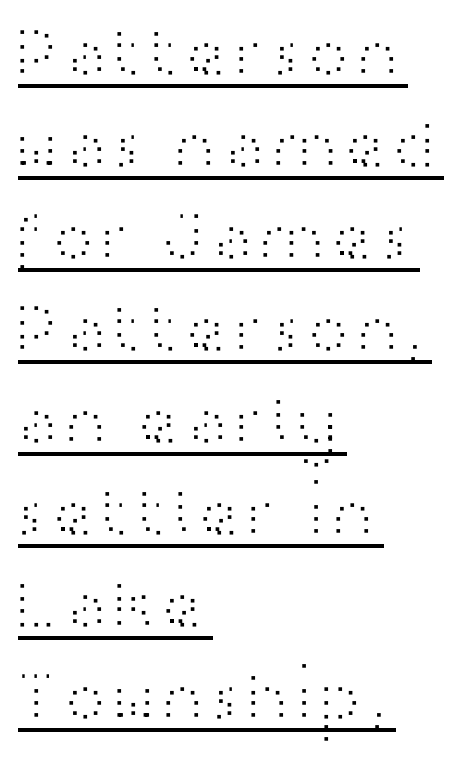
The image shows 73 px light, wide sans-serif type, upright; set left-aligned, normal line spacing (1.26x), normal letter spacing, underlined; high stroke contrast and a medium x-height.
